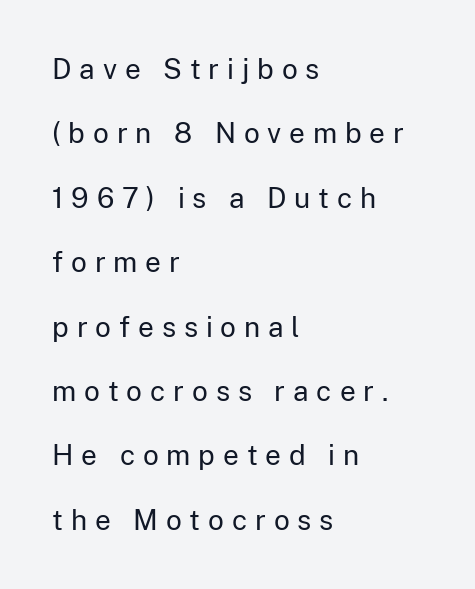
In terms of letterform style, serifs are entirely absent. Underlining? Definitely not there. Each word looks stretched out because of the extra space between its letters. This sample trades compactness for vertical openness between lines.
